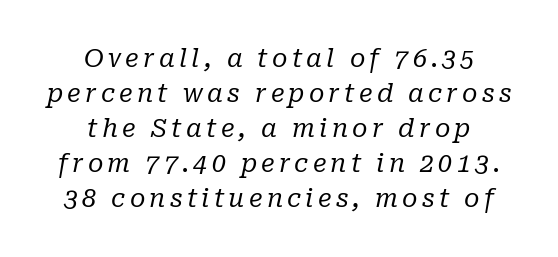
The image shows 25 px text type, italic (leaning right); set centered, normal line spacing (1.4x), not underlined.
